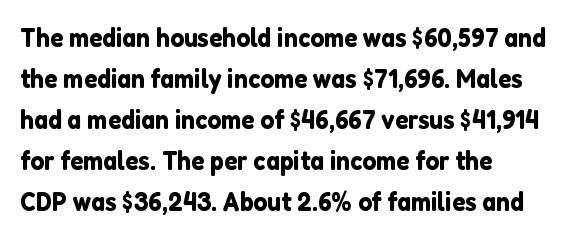
Q: Is the text italic (slanted)? A: No, it is upright.
Q: Is the text underlined? A: No.
Q: How is the paragraph aligned? A: Left-aligned.
Q: Is the spacing between letters normal or unusually wide? A: Normal.
Q: Is the spacing between lines tight, normal or loose? A: Normal.
